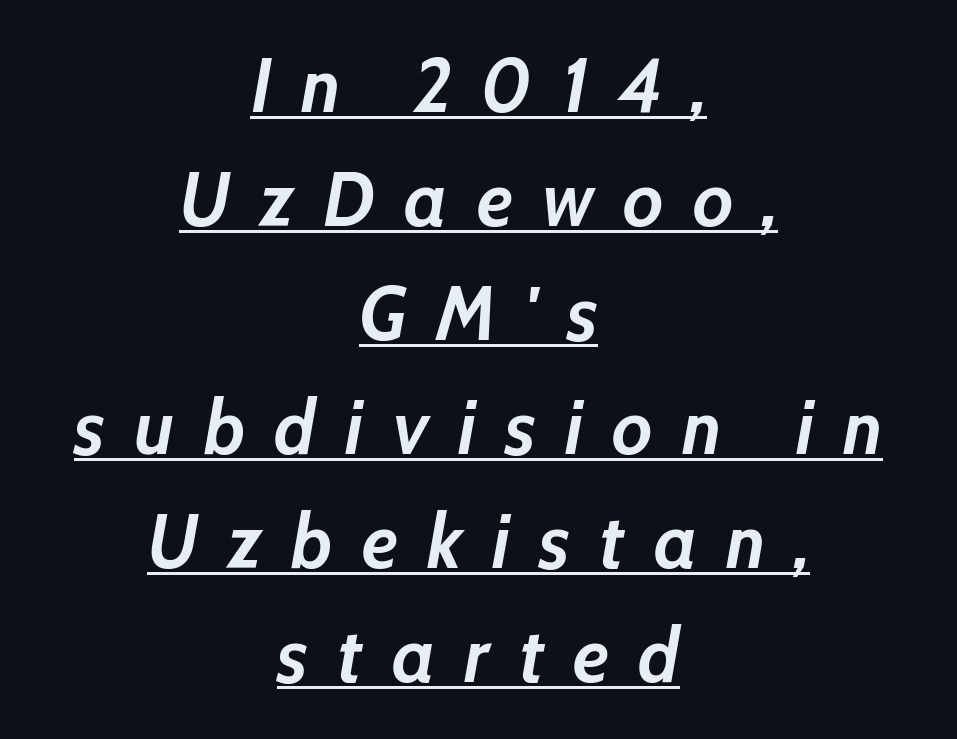
Q: Is the text bold? A: Yes.
Q: Is the text italic (slanted)? A: Yes, it leans right by about 10 degrees.
Q: Is the text underlined? A: Yes.
Q: How is the paragraph aligned? A: Centered.
Q: Is the spacing between letters normal or unusually wide? A: Unusually wide.
Q: Is the spacing between lines tight, normal or loose? A: Normal.
Q: Width (condensed, normal, or wide)? A: Normal.
Q: Stroke contrast? A: Low.
Q: x-height? A: Medium.
Q: Monospaced? A: No.
